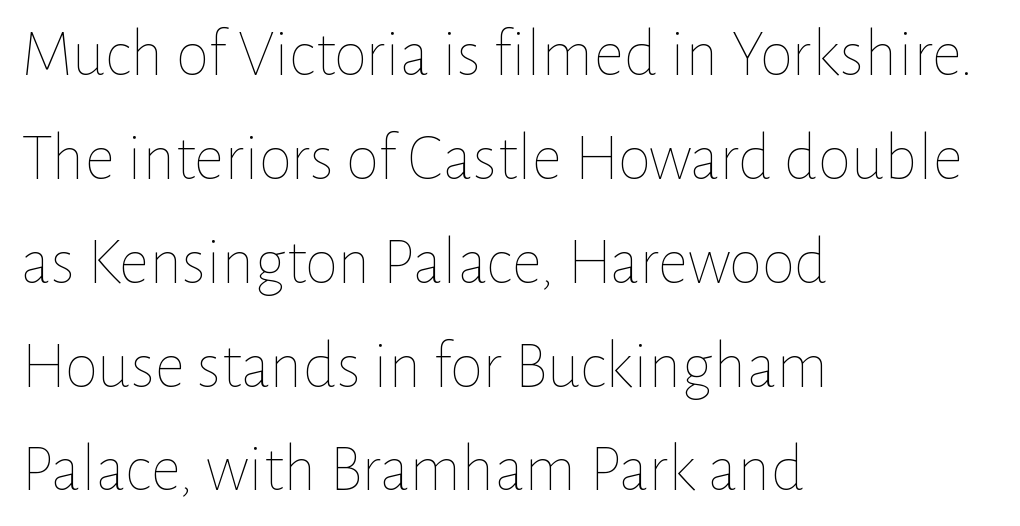
{"italic": "no", "bold": "no", "weight": "thin", "width": "normal", "stroke_contrast": "low", "x_height": "medium", "monospaced": "no", "underline": "no", "align": "left", "line_spacing": "normal", "line_spacing_ratio": 1.55, "letter_spacing": "normal", "letter_spacing_em": 0.0, "glyph_px": 67}
